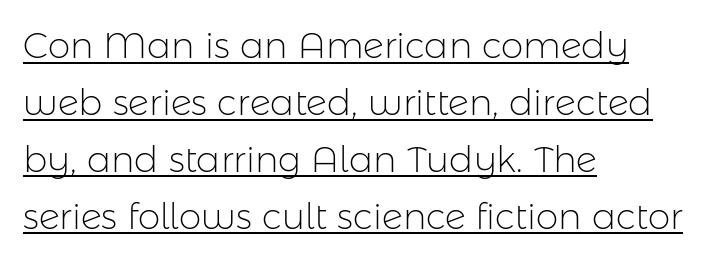
Q: Is the text bold? A: No.
Q: Is the text italic (slanted)? A: No, it is upright.
Q: Is the typeface a serif or a sans-serif typeface? A: Sans-serif.
Q: Is the text underlined? A: Yes.
Q: How is the paragraph aligned? A: Left-aligned.
Q: Is the spacing between letters normal or unusually wide? A: Normal.
Q: Is the spacing between lines tight, normal or loose? A: Normal.
Q: Width (condensed, normal, or wide)? A: Normal.
Q: Stroke contrast? A: Low.
Q: x-height? A: Medium.
Q: Monospaced? A: No.
